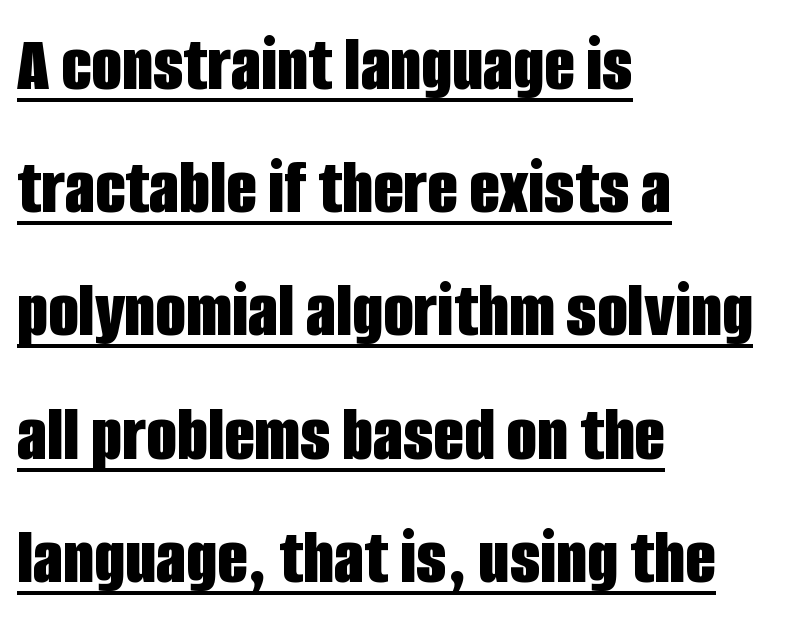
{"serif": "no", "italic": "no", "bold": "yes", "weight": "bold", "width": "condensed", "stroke_contrast": "low", "x_height": "large", "monospaced": "no", "underline": "yes", "align": "left", "line_spacing": "normal", "line_spacing_ratio": 1.56, "letter_spacing": "normal", "letter_spacing_em": 0.0, "glyph_px": 79}
